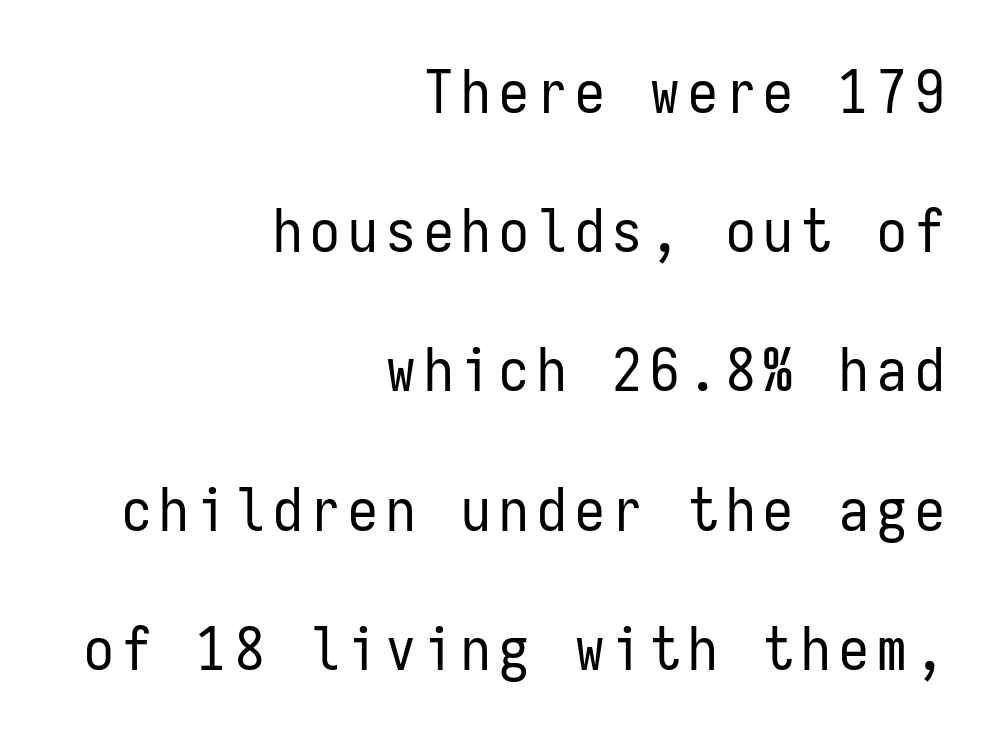
The image shows 59 px regular-weight, condensed sans-serif type, upright, monospaced; set right-aligned, loose line spacing (2.36x), not underlined; low stroke contrast and a medium x-height.
